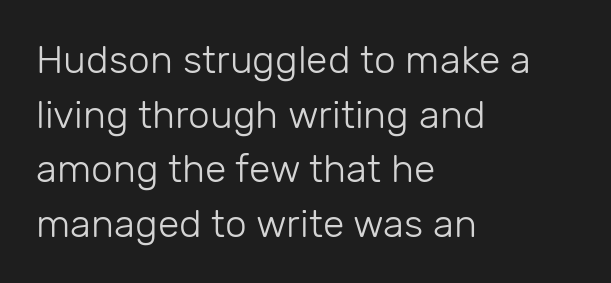
The line texture is even and compact thanks to regular tracking. Quick note: underline off. Does the type have serifs? No, each stem ends abruptly. Varying glyph widths throughout — classic text-font behaviour. The letters stand straight up with perfectly vertical stems.
